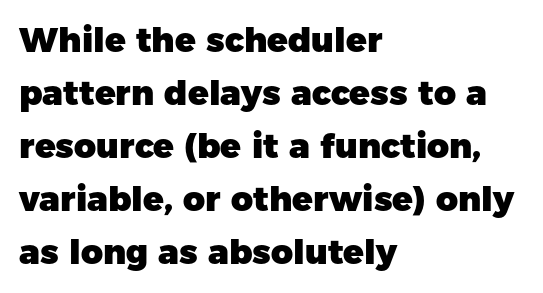
The image shows 34 px heavy sans-serif type, upright; set left-aligned, normal line spacing (1.56x), normal letter spacing, not underlined; low stroke contrast and a medium x-height.
